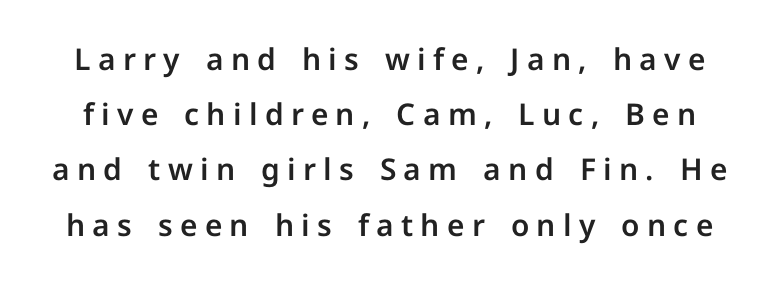
The image shows 30 px sans-serif type, upright; set line spacing 1.84x, unusually wide letter spacing (+0.24 em), not underlined; low stroke contrast and a medium x-height.
